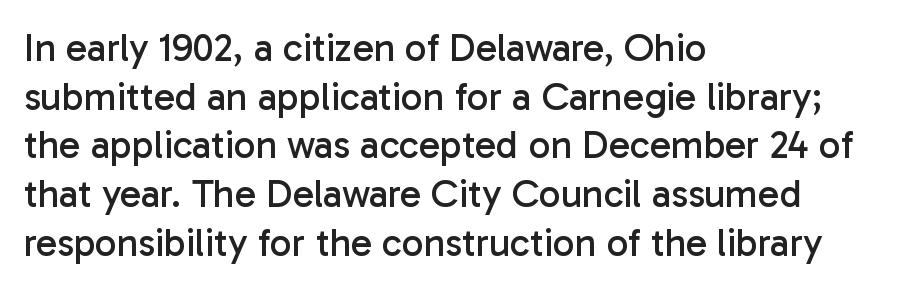
Q: Is the text bold? A: No.
Q: Is the text italic (slanted)? A: No, it is upright.
Q: Is the typeface a serif or a sans-serif typeface? A: Sans-serif.
Q: Is the text underlined? A: No.
Q: How is the paragraph aligned? A: Left-aligned.
Q: Is the spacing between letters normal or unusually wide? A: Normal.
Q: Is the spacing between lines tight, normal or loose? A: Normal.
Q: Width (condensed, normal, or wide)? A: Normal.
Q: Stroke contrast? A: Low.
Q: x-height? A: Medium.
Q: Monospaced? A: No.
